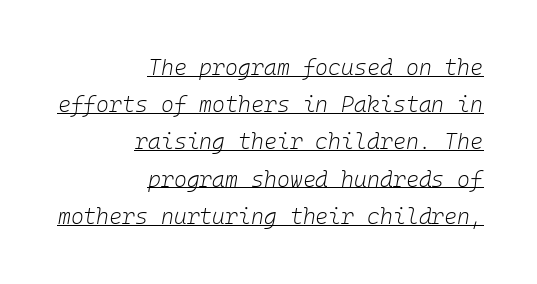
Q: Is the text bold? A: No.
Q: Is the text italic (slanted)? A: Yes, it leans right by about 10 degrees.
Q: Is the text underlined? A: Yes.
Q: How is the paragraph aligned? A: Right-aligned.
Q: Is the spacing between letters normal or unusually wide? A: Normal.
Q: Is the spacing between lines tight, normal or loose? A: Normal.
